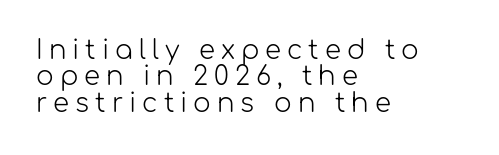
Nothing heavy about these letters — not bold at all. Type without underlining. The lettering holds an erect, upright posture throughout. The block of text is dense from top to bottom, with scant space between rows.
